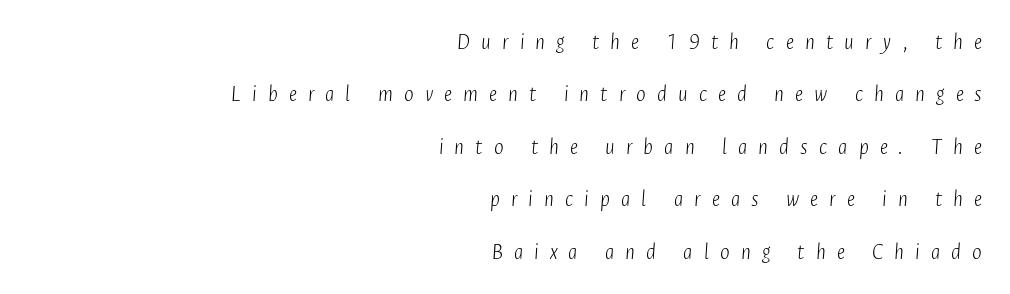
Anything drawn beneath the words? Only blank space. Casual observation: everything's shoved over to the right. Observe the lean: these are italic letterforms. Each stroke keeps to a modest, everyday thickness or less. Loose tracking; the words dissolve into strings of separated letters. The block of text is sparse from top to bottom, with ample space between rows.
